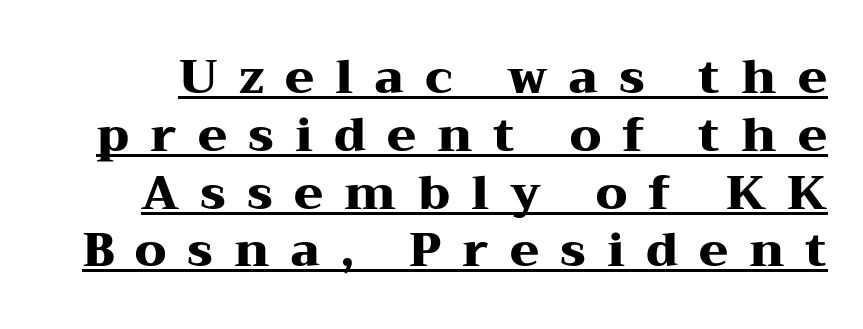
The image shows 47 px heavy, wide serif type, upright; set line spacing 1.23x, unusually wide letter spacing (+0.45 em), underlined; medium stroke contrast and a medium x-height.
